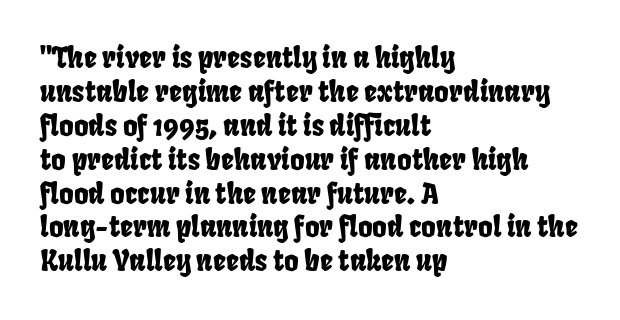
{"serif": "no", "width": "condensed", "stroke_contrast": "low", "x_height": "large", "monospaced": "no", "underline": "no", "align": "left", "line_spacing_ratio": 1.21, "letter_spacing": "normal", "letter_spacing_em": 0.0, "glyph_px": 28}
